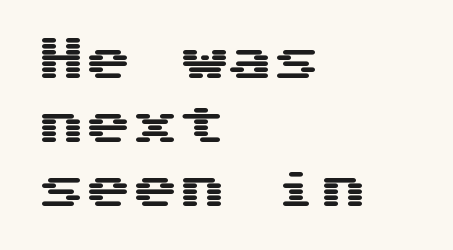
{"serif": "no", "italic": "no", "width": "wide", "stroke_contrast": "medium", "x_height": "medium", "underline": "no", "align": "left", "line_spacing": "normal", "line_spacing_ratio": 1.36, "letter_spacing": "normal", "letter_spacing_em": 0.0, "glyph_px": 47}
